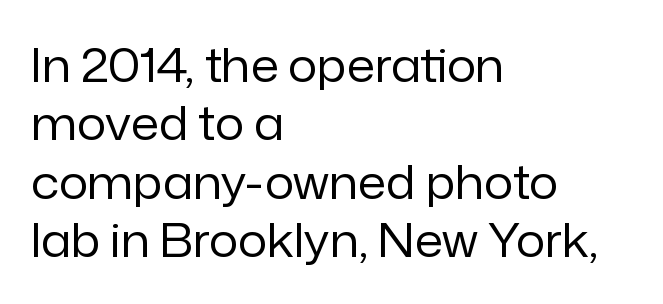
Q: Is the text bold? A: No.
Q: Is the text italic (slanted)? A: No, it is upright.
Q: Is the typeface a serif or a sans-serif typeface? A: Sans-serif.
Q: Is the text underlined? A: No.
Q: How is the paragraph aligned? A: Left-aligned.
Q: Is the spacing between letters normal or unusually wide? A: Normal.
Q: Is the spacing between lines tight, normal or loose? A: Normal.
Q: Width (condensed, normal, or wide)? A: Normal.
Q: Stroke contrast? A: Low.
Q: x-height? A: Medium.
Q: Monospaced? A: No.
